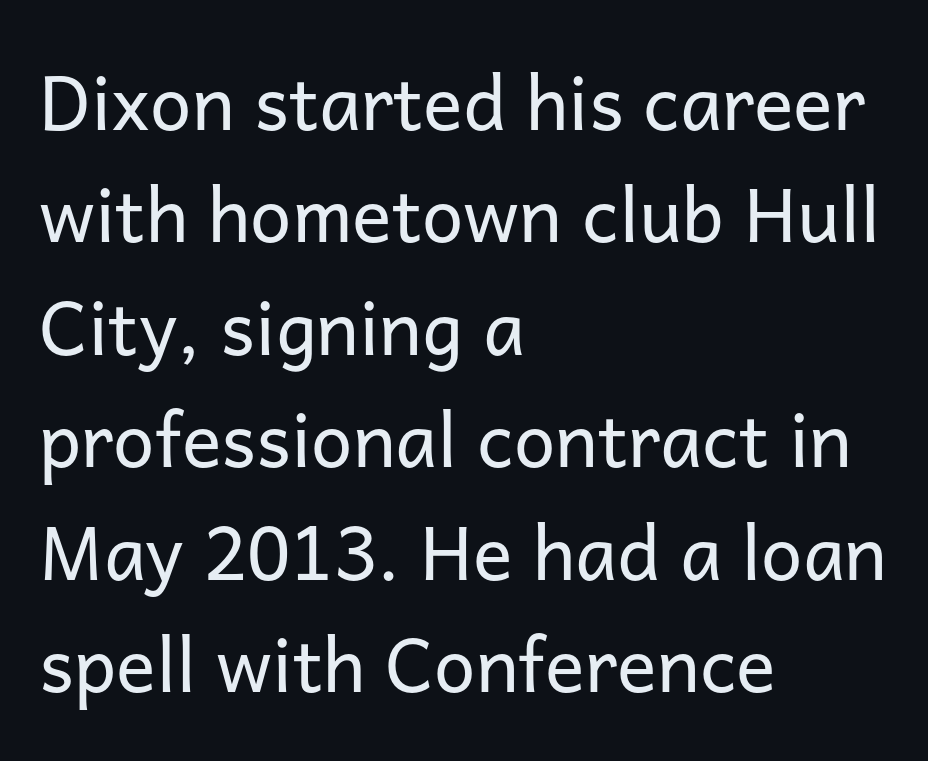
Q: Is the text bold? A: No.
Q: Is the text italic (slanted)? A: No, it is upright.
Q: Is the typeface a serif or a sans-serif typeface? A: Sans-serif.
Q: Is the text underlined? A: No.
Q: How is the paragraph aligned? A: Left-aligned.
Q: Is the spacing between letters normal or unusually wide? A: Normal.
Q: Is the spacing between lines tight, normal or loose? A: Normal.
Q: Width (condensed, normal, or wide)? A: Normal.
Q: Stroke contrast? A: Low.
Q: x-height? A: Medium.
Q: Monospaced? A: No.
